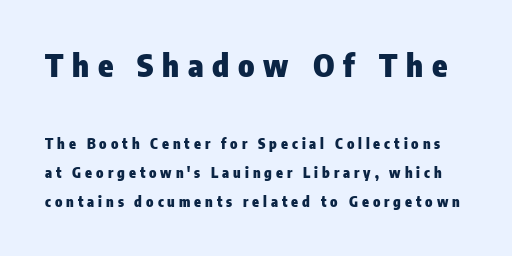
Unmarked baselines from the first word to the last. The block sitting higher on the canvas is the one with enlarged characters. The glyphs in this specimen are sans serif. The passage shown is typed in a proportional face where columns would drift.
